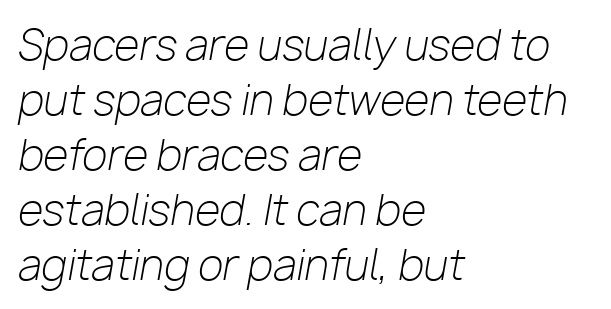
Q: Is the text bold? A: No.
Q: Is the text italic (slanted)? A: Yes, it leans right by about 10 degrees.
Q: Is the text underlined? A: No.
Q: How is the paragraph aligned? A: Left-aligned.
Q: Is the spacing between letters normal or unusually wide? A: Normal.
Q: Is the spacing between lines tight, normal or loose? A: Normal.
Q: Width (condensed, normal, or wide)? A: Normal.
Q: Stroke contrast? A: Low.
Q: x-height? A: Medium.
Q: Monospaced? A: No.
